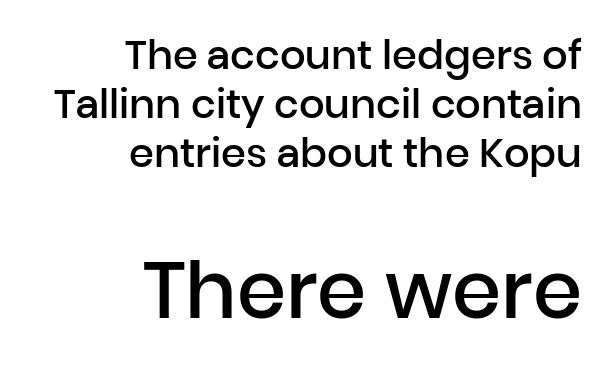
Q: Is the text bold? A: Semi-bold.
Q: Is the text italic (slanted)? A: No, it is upright.
Q: Is the typeface a serif or a sans-serif typeface? A: Sans-serif.
Q: Is the text underlined? A: No.
Q: How is the paragraph aligned? A: Right-aligned.
Q: Is the spacing between letters normal or unusually wide? A: Normal.
Q: Which block of text is set in a larger size, the first (top) or the second (bottom)? A: The second (bottom) one.
Q: Width (condensed, normal, or wide)? A: Normal.
Q: Stroke contrast? A: Low.
Q: x-height? A: Medium.
Q: Monospaced? A: No.
